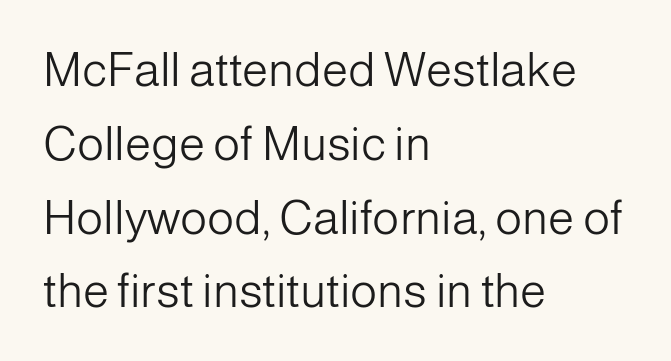
You can tell it's not italic because the verticals are truly vertical. The typeface has the unassuming heft of standard copy or less. Looks like regular typesetting: each glyph gets only the width it needs. The horizontal fit of the characters is conventional and even. Notice how the passage keeps a crisp vertical edge on the left only. The font family rendered here belongs to the sans-serif group.
